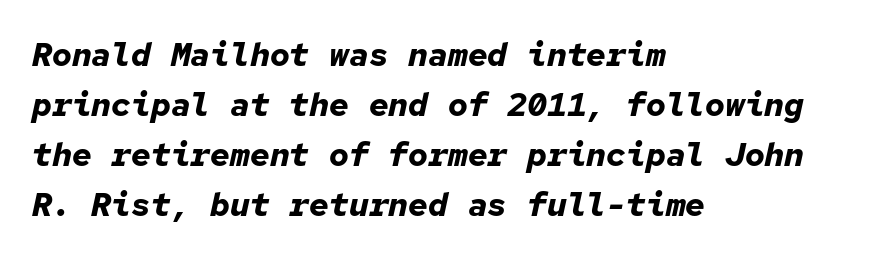
Strong, thick strokes mark this as bold type. Tall strokes in this sample are angled rather than plumb. A clean baseline with only descenders dipping below it. Rows of type keep a routine distance in the vertical direction.
